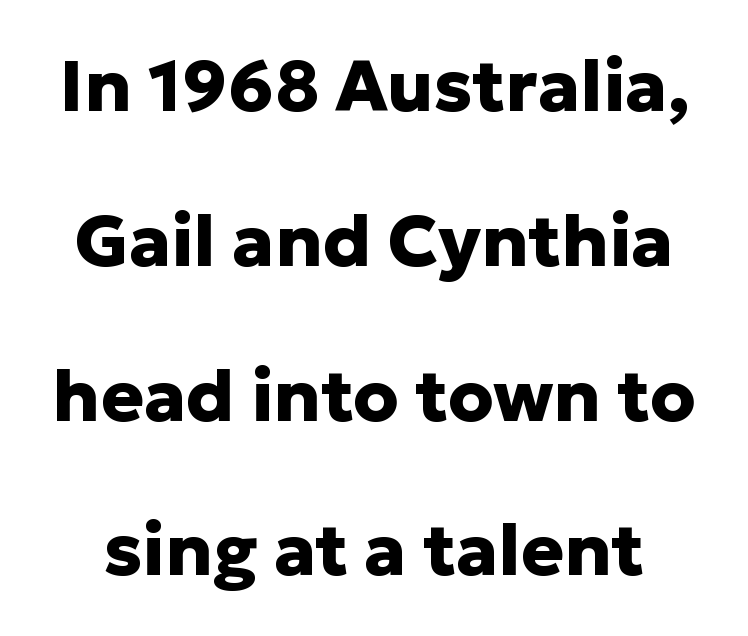
{"serif": "no", "italic": "no", "bold": "yes", "weight": "heavy", "width": "normal", "stroke_contrast": "low", "x_height": "medium", "monospaced": "no", "underline": "no", "line_spacing": "loose", "line_spacing_ratio": 2.15, "letter_spacing": "normal", "letter_spacing_em": 0.0, "glyph_px": 72}
